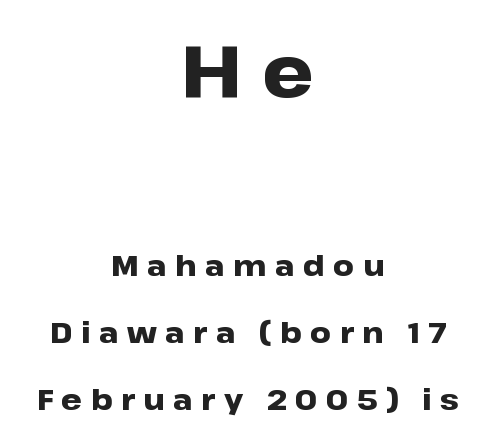
{"serif": "no", "italic": "no", "bold": "yes", "weight": "heavy", "width": "wide", "stroke_contrast": "low", "x_height": "medium", "monospaced": "no", "underline": "no", "align": "center", "line_spacing": "loose", "line_spacing_ratio": 2.3, "letter_spacing": "wide", "letter_spacing_em": 0.29, "larger_block": "first", "size_ratio": 2.52, "glyph_px": 73}
